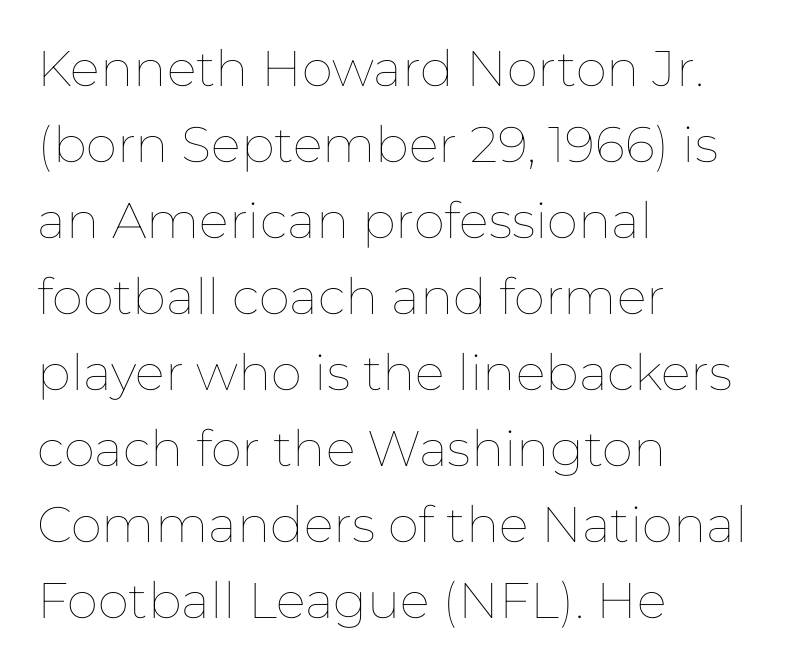
Horizontal alignment here is leftward, the default for most running prose. Is this a heavy cut? Hardly; it is regular or lighter. Note the varied advance widths — an 'i' is clearly narrower than an 'm'. These lines were composed using upright roman letters. Just letters on the line, the space beneath them empty. Caption: standard tracking, unaltered.
